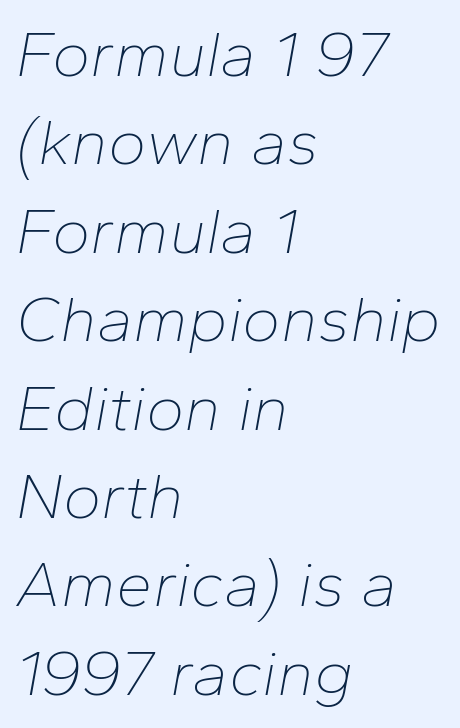
There is no visible air inserted between adjacent glyphs. The rag falls on the right side of this text block. The specimen omits any rule beneath the text block's lines. Quick note: italic. The passage shown is not bold in any degree.
